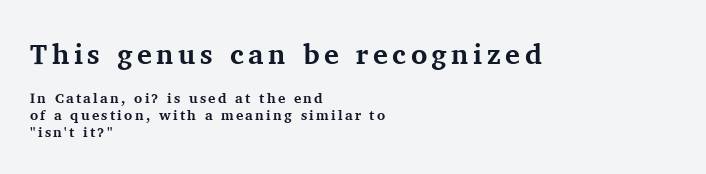
Q: Is the text bold? A: Yes.
Q: Is the text italic (slanted)? A: No, it is upright.
Q: Is the typeface a serif or a sans-serif typeface? A: Serif.
Q: Is the text underlined? A: No.
Q: How is the paragraph aligned? A: Left-aligned.
Q: Which block of text is set in a larger size, the first (top) or the second (bottom)? A: The first (top) one.
Q: Width (condensed, normal, or wide)? A: Normal.
Q: Stroke contrast? A: Medium.
Q: x-height? A: Medium.
Q: Monospaced? A: No.
